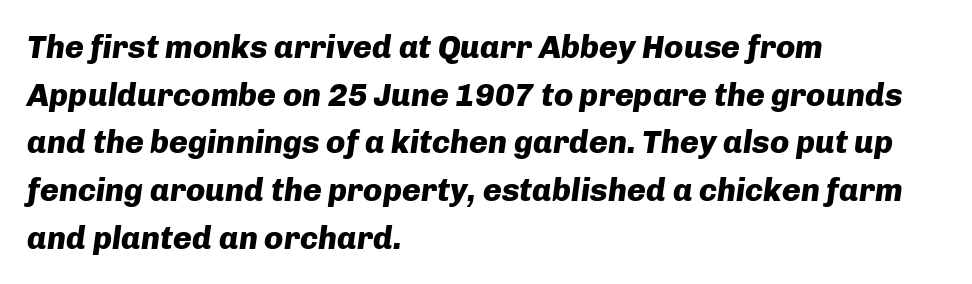
{"italic": "yes", "lean": "right", "slant_degrees": 8, "bold": "yes", "weight": "heavy", "width": "normal", "stroke_contrast": "low", "x_height": "medium", "monospaced": "no", "underline": "no", "align": "left", "line_spacing": "normal", "line_spacing_ratio": 1.49, "letter_spacing": "normal", "letter_spacing_em": 0.0, "glyph_px": 32}
